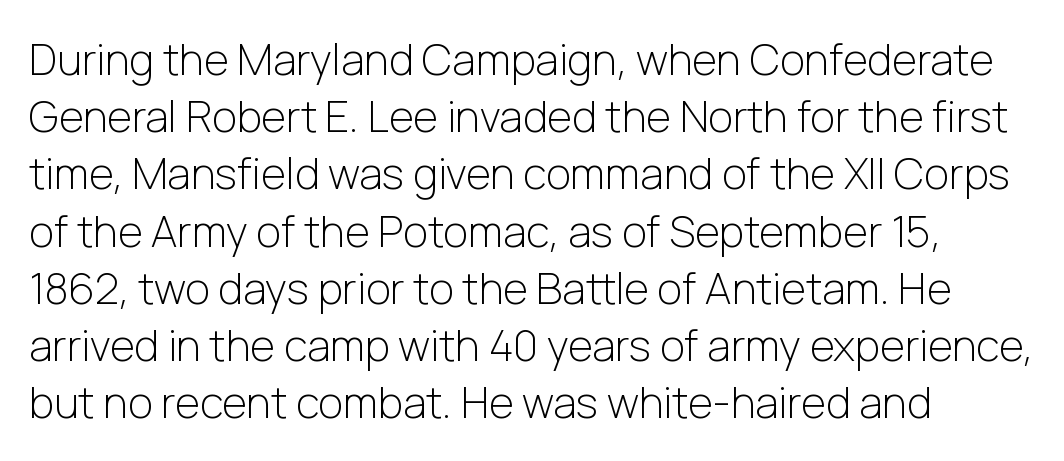
{"serif": "no", "italic": "no", "bold": "no", "weight": "light", "width": "normal", "stroke_contrast": "low", "x_height": "medium", "monospaced": "no", "underline": "no", "align": "left", "line_spacing": "normal", "line_spacing_ratio": 1.33, "letter_spacing": "normal", "letter_spacing_em": 0.0, "glyph_px": 43}
